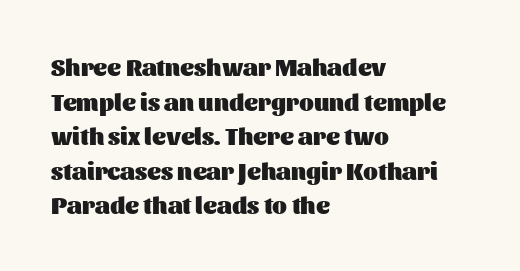
Rule under the text: the space is simply empty. Nothing unusual about the tracking: characters are spaced as the font intends. Leading: standard. This sample uses an upright cut, with every glyph sitting square on the baseline. Set as a true bold cut, around the 700 mark. Line beginnings align vertically; line endings do not.
